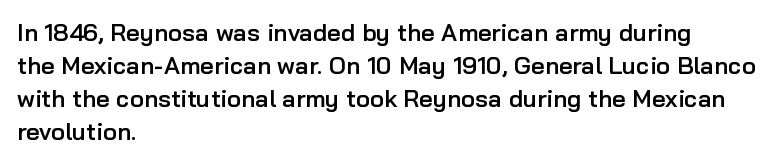
{"italic": "no", "bold": "semi", "underline": "no", "align": "left", "line_spacing": "normal", "line_spacing_ratio": 1.38, "letter_spacing": "normal", "letter_spacing_em": 0.0, "glyph_px": 24}
